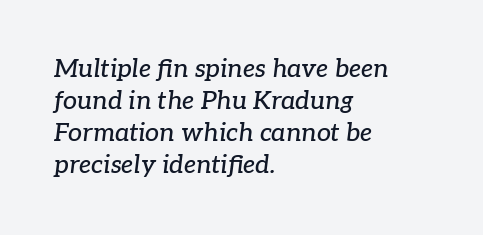
Notice how the stems are inclined rather than vertical — that's the hallmark of italics. The space directly below the letters is spotless. Does the copy run flush right? No — it runs flush left. How are the letters spaced? Ordinarily, with no added tracking. Horizontal bands of white between lines are of average thickness.
